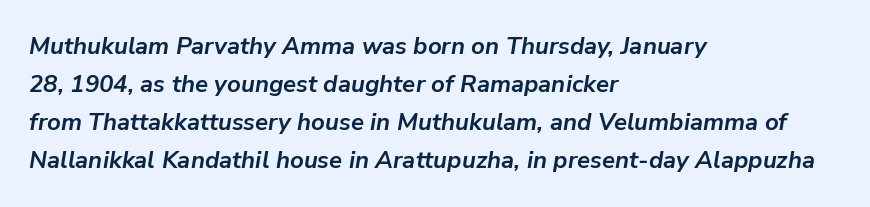
Q: Is the text bold? A: Yes.
Q: Is the text italic (slanted)? A: Yes, it leans right by about 9 degrees.
Q: Is the text underlined? A: No.
Q: How is the paragraph aligned? A: Left-aligned.
Q: Is the spacing between letters normal or unusually wide? A: Normal.
Q: Is the spacing between lines tight, normal or loose? A: Normal.
